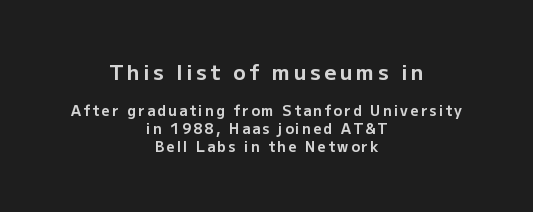
Q: Is the text bold? A: Yes.
Q: Is the text italic (slanted)? A: No, it is upright.
Q: Is the text underlined? A: No.
Q: How is the paragraph aligned? A: Centered.
Q: Is the spacing between lines tight, normal or loose? A: Normal.
Q: Which block of text is set in a larger size, the first (top) or the second (bottom)? A: The first (top) one.
